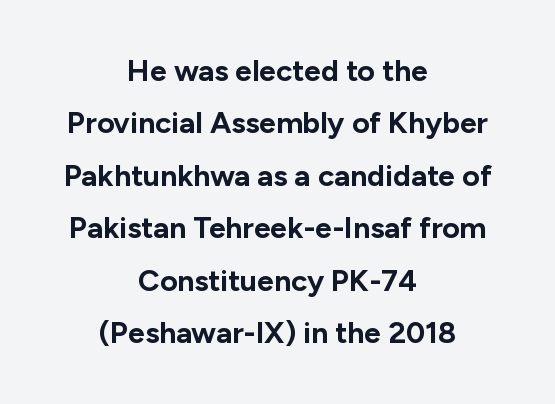
The image shows 30 px bold sans-serif type, upright; set centered, line spacing 1.75x, normal letter spacing, not underlined; low stroke contrast and a medium x-height.
